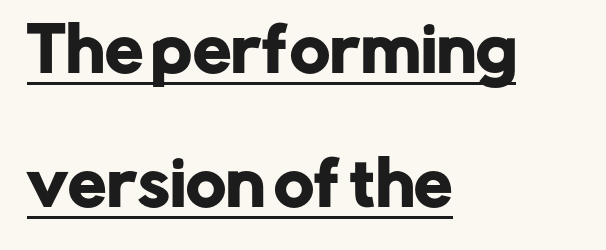
Q: Is the text italic (slanted)? A: No, it is upright.
Q: Is the typeface a serif or a sans-serif typeface? A: Sans-serif.
Q: Is the text underlined? A: Yes.
Q: How is the paragraph aligned? A: Left-aligned.
Q: Is the spacing between letters normal or unusually wide? A: Normal.
Q: Is the spacing between lines tight, normal or loose? A: Loose.
Q: Width (condensed, normal, or wide)? A: Normal.
Q: Stroke contrast? A: Low.
Q: x-height? A: Medium.
Q: Monospaced? A: No.
